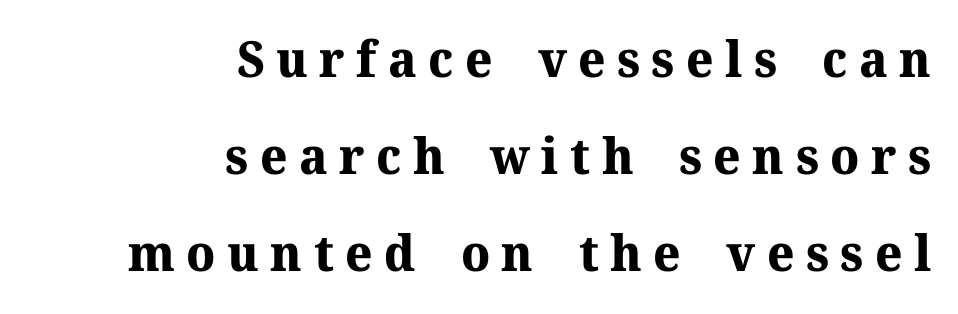
The image shows 50 px bold serif type, upright; set right-aligned, loose line spacing (1.94x), unusually wide letter spacing (+0.23 em), not underlined; medium stroke contrast and a medium x-height.
